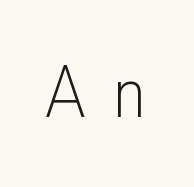
The image shows 72 px light, condensed sans-serif type, upright; set unusually wide letter spacing (+0.36 em), not underlined; low stroke contrast and a medium x-height.
